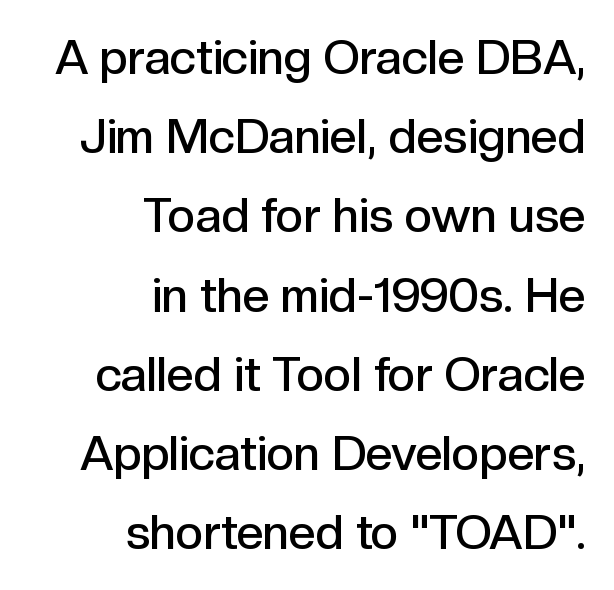
Serif or sans? Sans — the stroke terminals are bare. Honestly, there is no underline to notice here at all. A somewhat darkened texture: the type is semibold rather than bold. Rows of type keep a routine distance in the vertical direction. Vertical strokes here are truly vertical.
